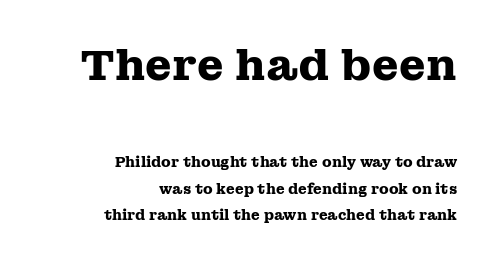
Q: Is the text bold? A: Yes.
Q: Is the text italic (slanted)? A: No, it is upright.
Q: Is the typeface a serif or a sans-serif typeface? A: Serif.
Q: Is the text underlined? A: No.
Q: How is the paragraph aligned? A: Right-aligned.
Q: Is the spacing between letters normal or unusually wide? A: Normal.
Q: Is the spacing between lines tight, normal or loose? A: Loose.
Q: Which block of text is set in a larger size, the first (top) or the second (bottom)? A: The first (top) one.
Q: Width (condensed, normal, or wide)? A: Wide.
Q: Stroke contrast? A: Medium.
Q: x-height? A: Medium.
Q: Monospaced? A: No.
